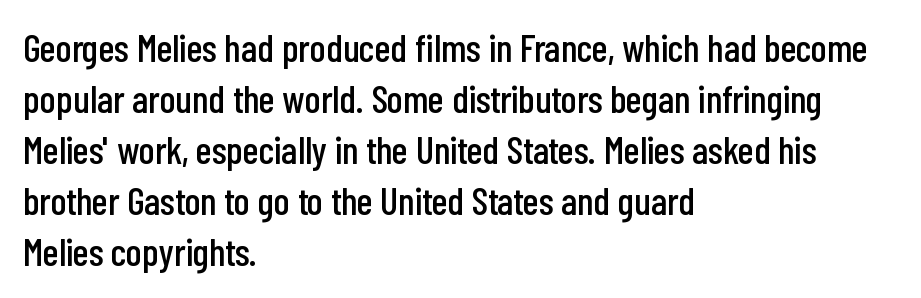
The image shows 39 px condensed sans-serif type, upright; set left-aligned, normal line spacing (1.31x), normal letter spacing, not underlined; low stroke contrast and a medium x-height.
